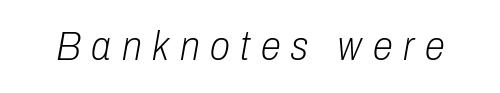
The image shows 41 px light, condensed type, italic (leaning right); set unusually wide letter spacing (+0.26 em), not underlined; low stroke contrast and a medium x-height.
